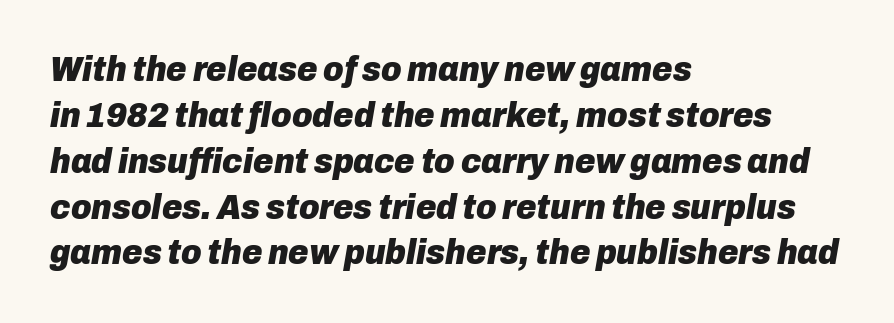
Q: Is the text bold? A: Yes.
Q: Is the text italic (slanted)? A: Yes, it leans right by about 10 degrees.
Q: Is the text underlined? A: No.
Q: How is the paragraph aligned? A: Left-aligned.
Q: Is the spacing between letters normal or unusually wide? A: Normal.
Q: Is the spacing between lines tight, normal or loose? A: Normal.
Q: Width (condensed, normal, or wide)? A: Normal.
Q: Stroke contrast? A: Low.
Q: x-height? A: Medium.
Q: Monospaced? A: No.
